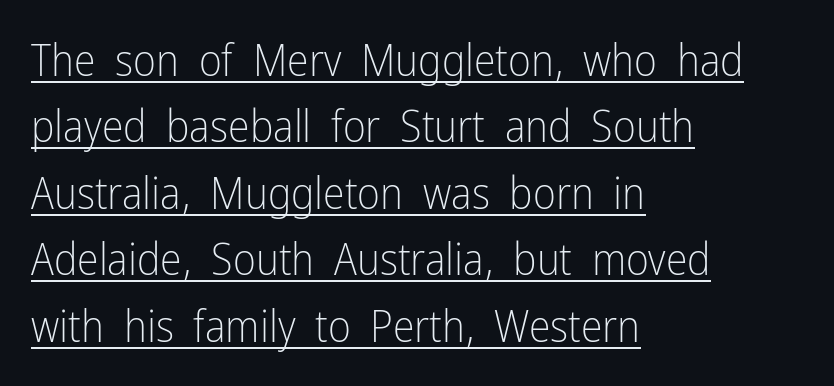
Q: Is the text bold? A: No.
Q: Is the text italic (slanted)? A: No, it is upright.
Q: Is the typeface a serif or a sans-serif typeface? A: Sans-serif.
Q: Is the text underlined? A: Yes.
Q: How is the paragraph aligned? A: Left-aligned.
Q: Is the spacing between letters normal or unusually wide? A: Normal.
Q: Is the spacing between lines tight, normal or loose? A: Normal.
Q: Width (condensed, normal, or wide)? A: Condensed.
Q: Stroke contrast? A: Low.
Q: x-height? A: Medium.
Q: Monospaced? A: No.
